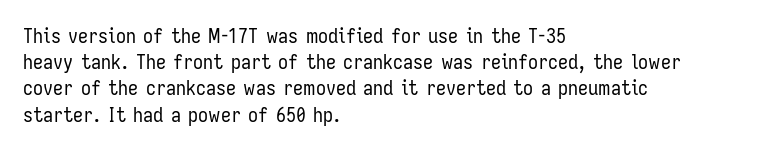
Q: Is the text bold? A: No.
Q: Is the text italic (slanted)? A: No, it is upright.
Q: Is the text underlined? A: No.
Q: How is the paragraph aligned? A: Left-aligned.
Q: Is the spacing between letters normal or unusually wide? A: Normal.
Q: Is the spacing between lines tight, normal or loose? A: Normal.
